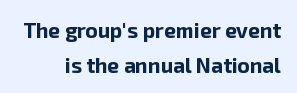
Q: Is the text bold? A: Yes.
Q: Is the text italic (slanted)? A: No, it is upright.
Q: Is the text underlined? A: No.
Q: Is the spacing between letters normal or unusually wide? A: Normal.
Q: Is the spacing between lines tight, normal or loose? A: Normal.
